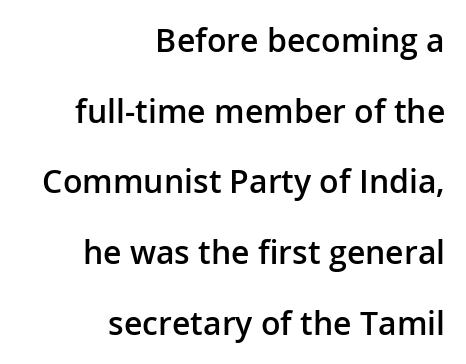
Q: Is the text bold? A: Semi-bold.
Q: Is the text italic (slanted)? A: No, it is upright.
Q: Is the typeface a serif or a sans-serif typeface? A: Sans-serif.
Q: Is the text underlined? A: No.
Q: How is the paragraph aligned? A: Right-aligned.
Q: Is the spacing between letters normal or unusually wide? A: Normal.
Q: Is the spacing between lines tight, normal or loose? A: Loose.
Q: Width (condensed, normal, or wide)? A: Normal.
Q: Stroke contrast? A: Low.
Q: x-height? A: Medium.
Q: Monospaced? A: No.
